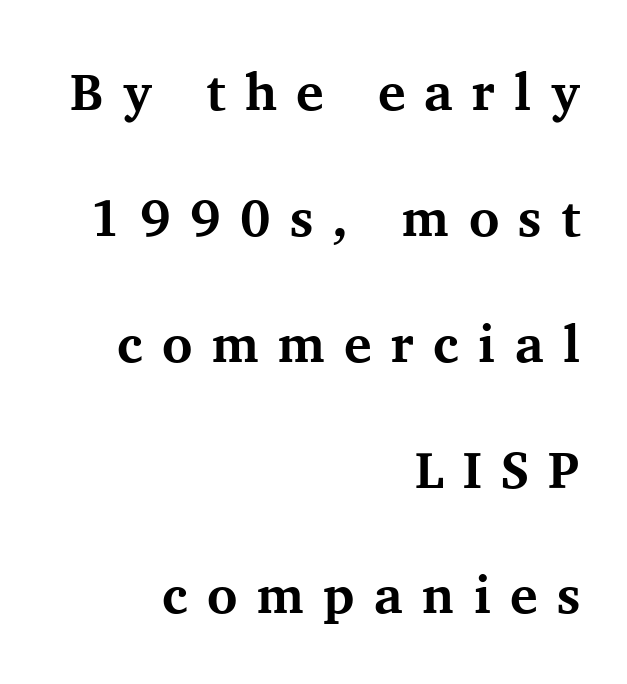
The lines are quadded right. I'd call this a serif setting — the letters wear small feet. A typesetter would call this proportional, since set widths differ per character. Every stem runs plumb, perpendicular to the baseline. This block would shrink considerably if given ordinary leading; it's expanded now.
